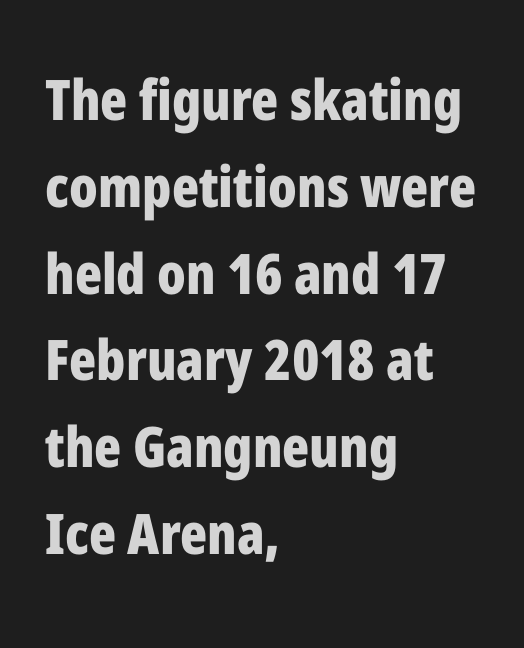
Q: Is the text bold? A: Yes.
Q: Is the text italic (slanted)? A: No, it is upright.
Q: Is the typeface a serif or a sans-serif typeface? A: Sans-serif.
Q: Is the text underlined? A: No.
Q: How is the paragraph aligned? A: Left-aligned.
Q: Is the spacing between letters normal or unusually wide? A: Normal.
Q: Is the spacing between lines tight, normal or loose? A: Normal.
Q: Width (condensed, normal, or wide)? A: Condensed.
Q: Stroke contrast? A: Low.
Q: x-height? A: Medium.
Q: Monospaced? A: No.
